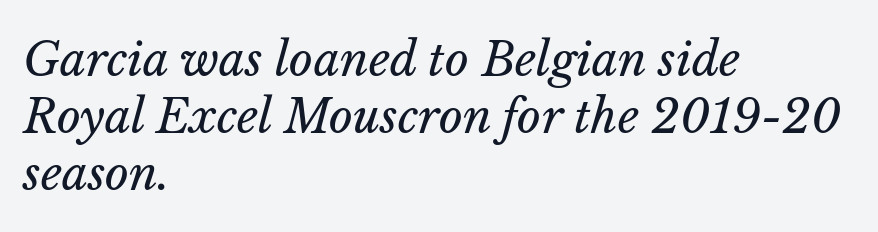
{"italic": "yes", "lean": "right", "slant_degrees": 14, "bold": "no", "weight": "regular", "width": "normal", "stroke_contrast": "low", "x_height": "medium", "monospaced": "no", "underline": "no", "align": "left", "line_spacing_ratio": 1.24, "letter_spacing": "normal", "letter_spacing_em": 0.0, "glyph_px": 46}
